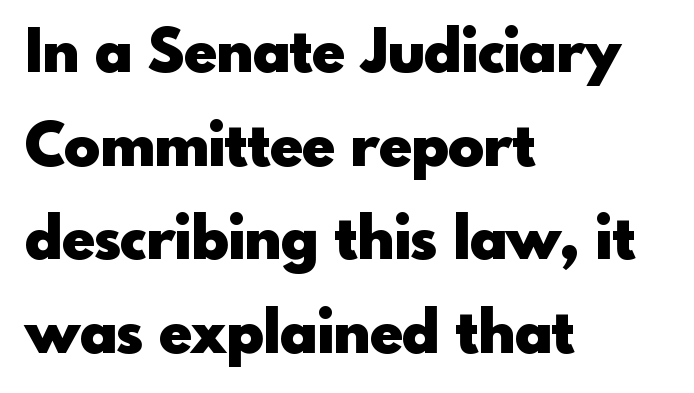
The image shows 60 px heavy sans-serif type, upright; set left-aligned, normal line spacing (1.56x), normal letter spacing, not underlined; a small x-height.
